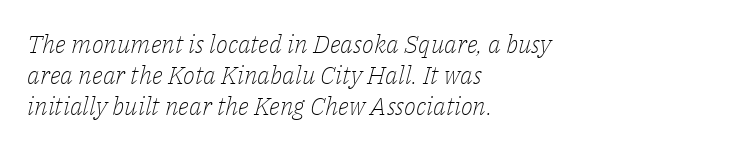
The image shows 25 px text type, italic (leaning right); set left-aligned, line spacing 1.24x, normal letter spacing, not underlined.
